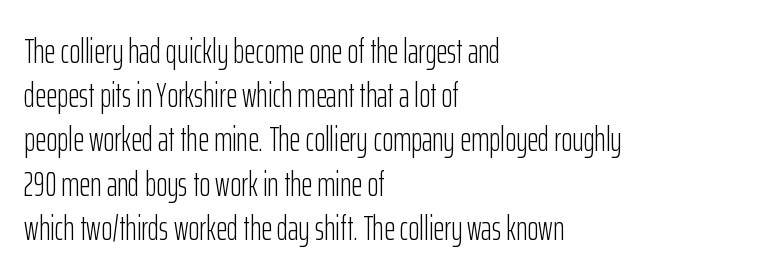
Q: Is the text bold? A: No.
Q: Is the text italic (slanted)? A: No, it is upright.
Q: Is the typeface a serif or a sans-serif typeface? A: Sans-serif.
Q: Is the text underlined? A: No.
Q: How is the paragraph aligned? A: Left-aligned.
Q: Is the spacing between letters normal or unusually wide? A: Normal.
Q: Is the spacing between lines tight, normal or loose? A: Normal.
Q: Width (condensed, normal, or wide)? A: Condensed.
Q: Stroke contrast? A: Low.
Q: x-height? A: Medium.
Q: Monospaced? A: No.
